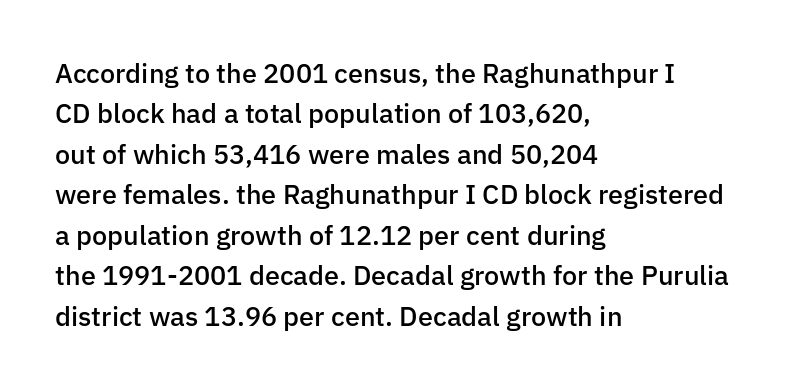
Q: Is the text bold? A: Semi-bold.
Q: Is the text italic (slanted)? A: No, it is upright.
Q: Is the text underlined? A: No.
Q: How is the paragraph aligned? A: Left-aligned.
Q: Is the spacing between letters normal or unusually wide? A: Normal.
Q: Is the spacing between lines tight, normal or loose? A: Normal.
